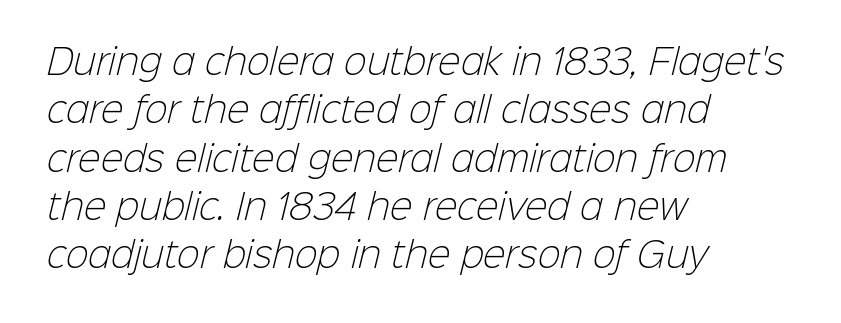
Here the designer chose a conventional face with non-uniform glyph widths. Typographically, this falls in the sans-serif category. The string is rendered with underlining switched off. The weight tops out at a normal text grade. Words appear dense and cohesive because spacing is normal.
